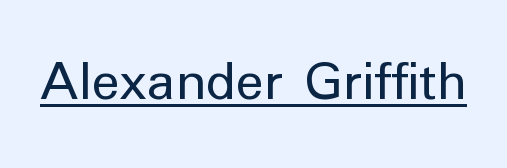
The image shows 59 px regular-weight sans-serif type, upright; set normal letter spacing, underlined; low stroke contrast and a medium x-height.
